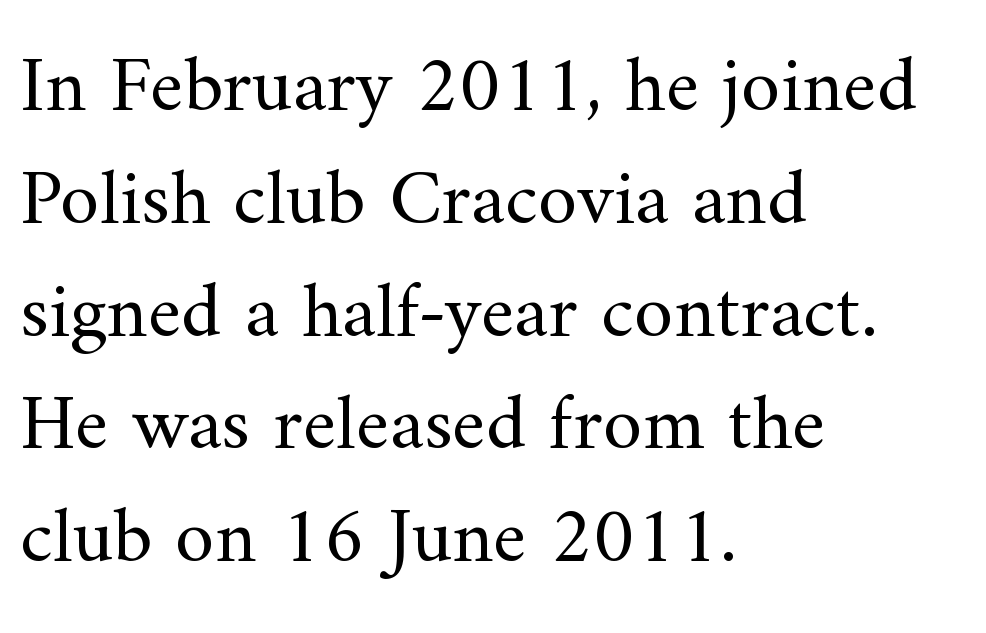
Does the copy run flush right? No — it runs flush left. The face used here is proportionally spaced, like ordinary book or web type. A typesetter would call this zero additional tracking. The passage shown is typeset with a serif family. Every stem runs plumb, perpendicular to the baseline.
